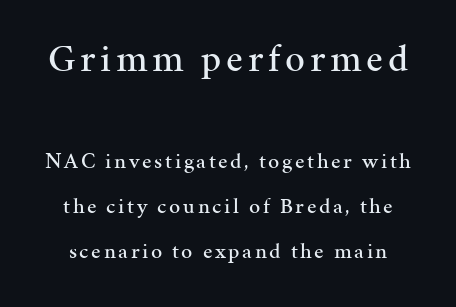
{"serif": "yes", "italic": "no", "width": "normal", "stroke_contrast": "medium", "x_height": "medium", "monospaced": "no", "underline": "no", "line_spacing": "loose", "line_spacing_ratio": 2.03, "larger_block": "first", "size_ratio": 1.77, "glyph_px": 39}
